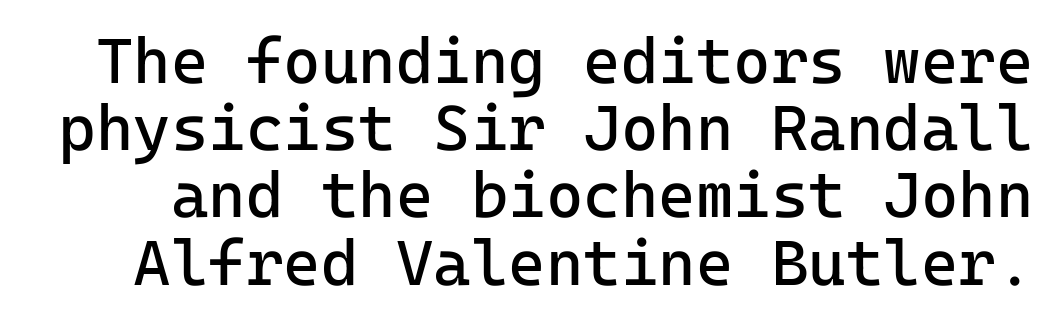
Q: Is the text bold? A: No.
Q: Is the text italic (slanted)? A: No, it is upright.
Q: Is the typeface a serif or a sans-serif typeface? A: Sans-serif.
Q: Is the text underlined? A: No.
Q: Is the spacing between letters normal or unusually wide? A: Normal.
Q: Is the spacing between lines tight, normal or loose? A: Tight.
Q: Width (condensed, normal, or wide)? A: Normal.
Q: Stroke contrast? A: Low.
Q: x-height? A: Medium.
Q: Monospaced? A: Yes.
